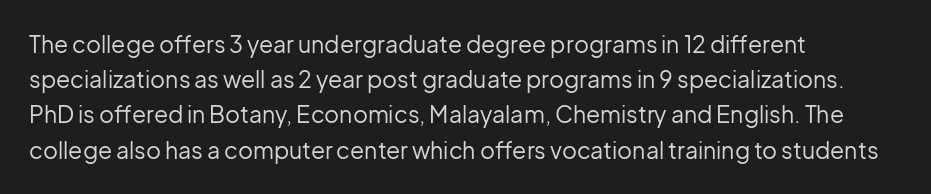
The image shows 23 px text type, upright; set left-aligned, normal line spacing (1.53x), normal letter spacing, not underlined.
